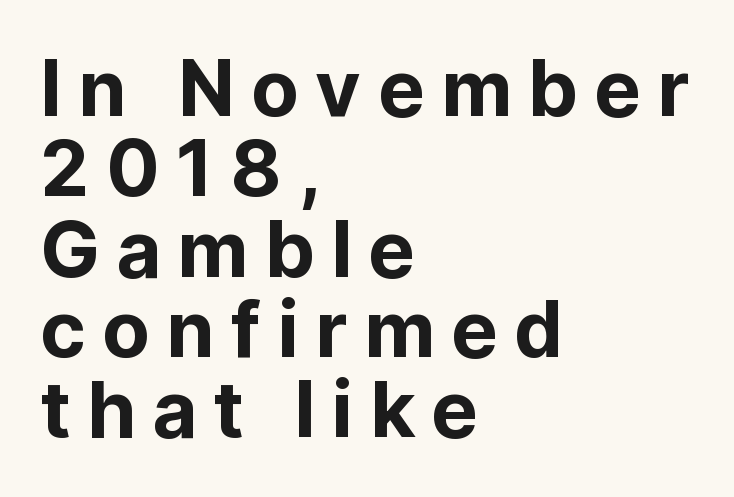
Q: Is the text italic (slanted)? A: No, it is upright.
Q: Is the typeface a serif or a sans-serif typeface? A: Sans-serif.
Q: Is the text underlined? A: No.
Q: How is the paragraph aligned? A: Left-aligned.
Q: Is the spacing between letters normal or unusually wide? A: Unusually wide.
Q: Is the spacing between lines tight, normal or loose? A: Tight.
Q: Width (condensed, normal, or wide)? A: Normal.
Q: Stroke contrast? A: Low.
Q: x-height? A: Medium.
Q: Monospaced? A: No.
